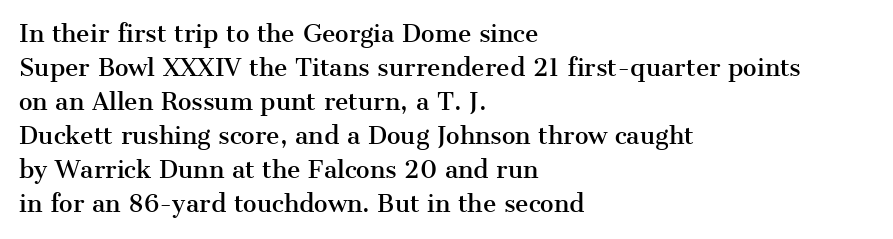
Q: Is the text italic (slanted)? A: No, it is upright.
Q: Is the text underlined? A: No.
Q: How is the paragraph aligned? A: Left-aligned.
Q: Is the spacing between letters normal or unusually wide? A: Normal.
Q: Is the spacing between lines tight, normal or loose? A: Normal.
